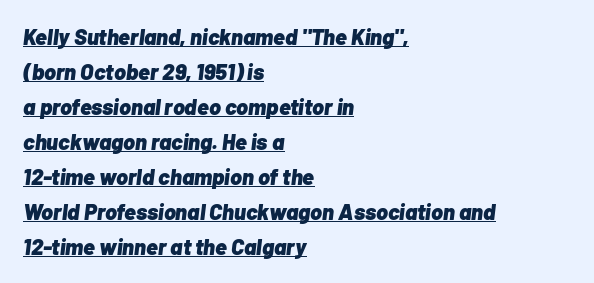
The typesetter chose a ragged-right arrangement here. Notice how the stems are inclined rather than vertical — that's the hallmark of italics. Heavy-handed strokes throughout: this text is bold. Students, observe the line beneath the letters — that is underlining.
